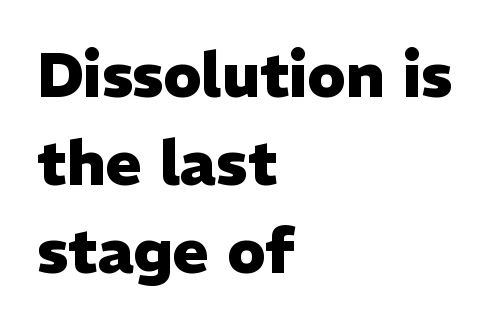
{"serif": "no", "italic": "no", "bold": "yes", "weight": "heavy", "width": "normal", "stroke_contrast": "low", "x_height": "medium", "monospaced": "no", "underline": "no", "align": "left", "line_spacing": "normal", "line_spacing_ratio": 1.44, "letter_spacing": "normal", "letter_spacing_em": 0.0, "glyph_px": 61}
